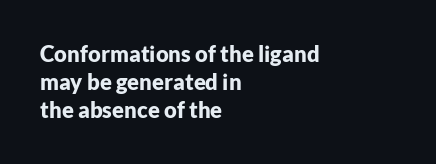
The passage is arranged the way most books set body copy — flush left. No word sits above an underline. Nobody touched the tracking dial on this one. Stroke thickness is high; the sample reads as a true bold.
